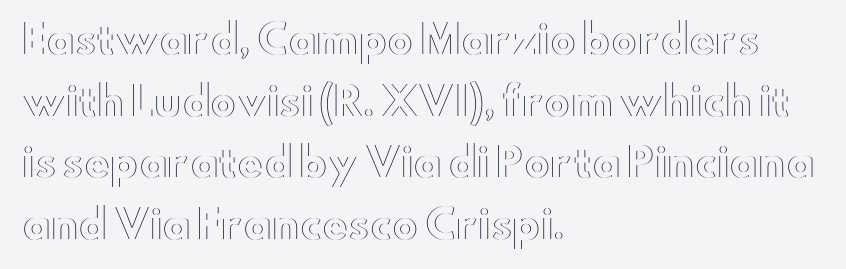
Q: Is the text italic (slanted)? A: No, it is upright.
Q: Is the text underlined? A: No.
Q: How is the paragraph aligned? A: Left-aligned.
Q: Is the spacing between letters normal or unusually wide? A: Normal.
Q: Is the spacing between lines tight, normal or loose? A: Normal.
Q: Width (condensed, normal, or wide)? A: Wide.
Q: x-height? A: Small.
Q: Monospaced? A: No.
